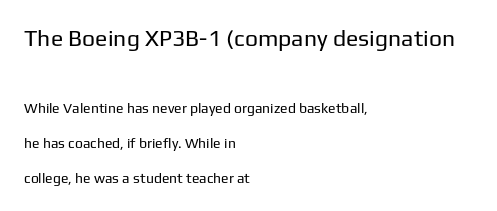
Q: Is the text bold? A: No.
Q: Is the text italic (slanted)? A: No, it is upright.
Q: Is the text underlined? A: No.
Q: How is the paragraph aligned? A: Left-aligned.
Q: Is the spacing between letters normal or unusually wide? A: Normal.
Q: Is the spacing between lines tight, normal or loose? A: Loose.
Q: Which block of text is set in a larger size, the first (top) or the second (bottom)? A: The first (top) one.
